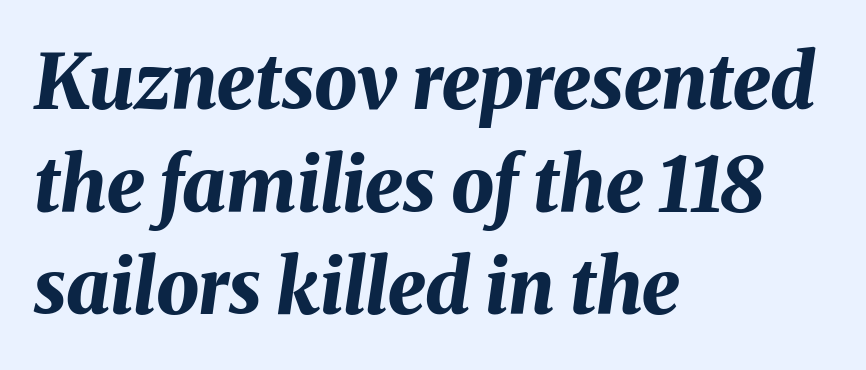
Looks like regular typesetting: each glyph gets only the width it needs. Weight: bold. Normally led — the rows are evenly, conventionally spaced. Nobody touched the tracking dial on this one. The rendering anchors every line to the left-hand side. Lines of text with bare space underneath.
